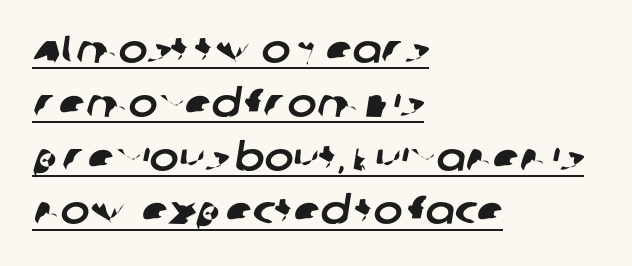
The image shows 39 px sans-serif type; set left-aligned, normal line spacing (1.38x), normal letter spacing, underlined; low stroke contrast and a large x-height.
